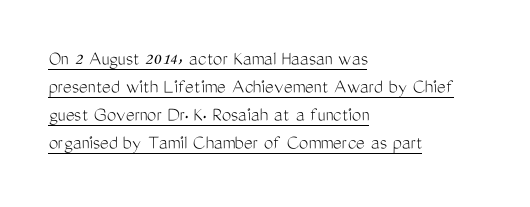
Q: Is the text bold? A: No.
Q: Is the text italic (slanted)? A: No, it is upright.
Q: Is the text underlined? A: Yes.
Q: How is the paragraph aligned? A: Left-aligned.
Q: Is the spacing between letters normal or unusually wide? A: Normal.
Q: Is the spacing between lines tight, normal or loose? A: Normal.
